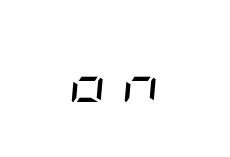
Q: Is the text bold? A: No.
Q: Is the text italic (slanted)? A: Yes, it leans right by about 5 degrees.
Q: Is the text underlined? A: No.
Q: Is the spacing between letters normal or unusually wide? A: Unusually wide.
Q: Width (condensed, normal, or wide)? A: Condensed.
Q: Stroke contrast? A: Low.
Q: x-height? A: Large.
